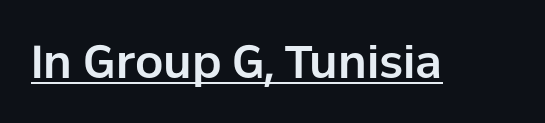
Q: Is the text italic (slanted)? A: No, it is upright.
Q: Is the typeface a serif or a sans-serif typeface? A: Sans-serif.
Q: Is the text underlined? A: Yes.
Q: Is the spacing between letters normal or unusually wide? A: Normal.
Q: Width (condensed, normal, or wide)? A: Normal.
Q: Stroke contrast? A: Low.
Q: x-height? A: Medium.
Q: Monospaced? A: No.
